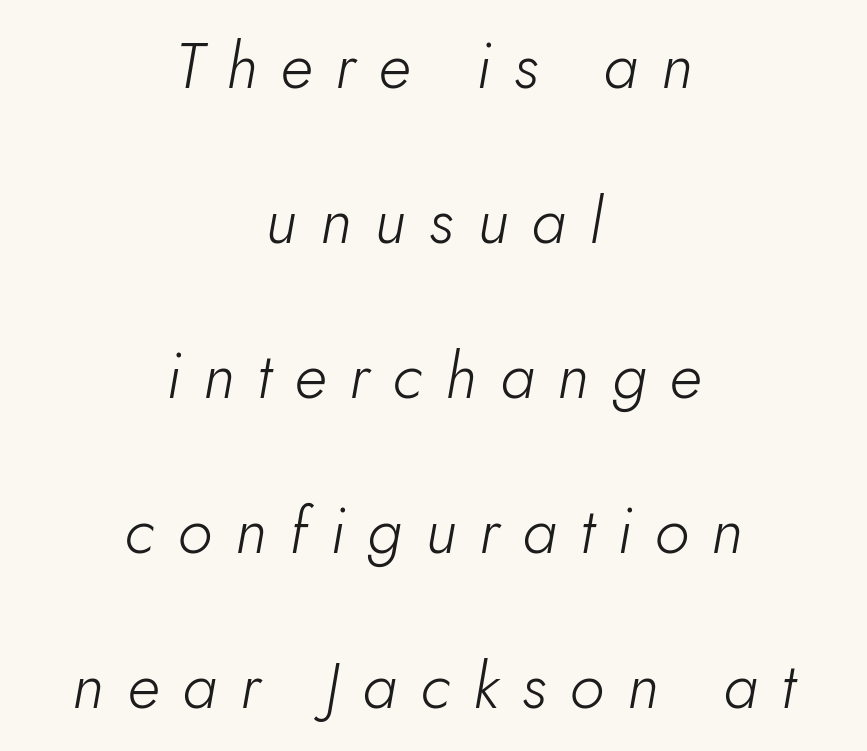
Q: Is the text bold? A: No.
Q: Is the text italic (slanted)? A: Yes, it leans right by about 10 degrees.
Q: Is the text underlined? A: No.
Q: How is the paragraph aligned? A: Centered.
Q: Is the spacing between letters normal or unusually wide? A: Unusually wide.
Q: Is the spacing between lines tight, normal or loose? A: Loose.
Q: Width (condensed, normal, or wide)? A: Normal.
Q: Stroke contrast? A: Low.
Q: x-height? A: Small.
Q: Monospaced? A: No.
